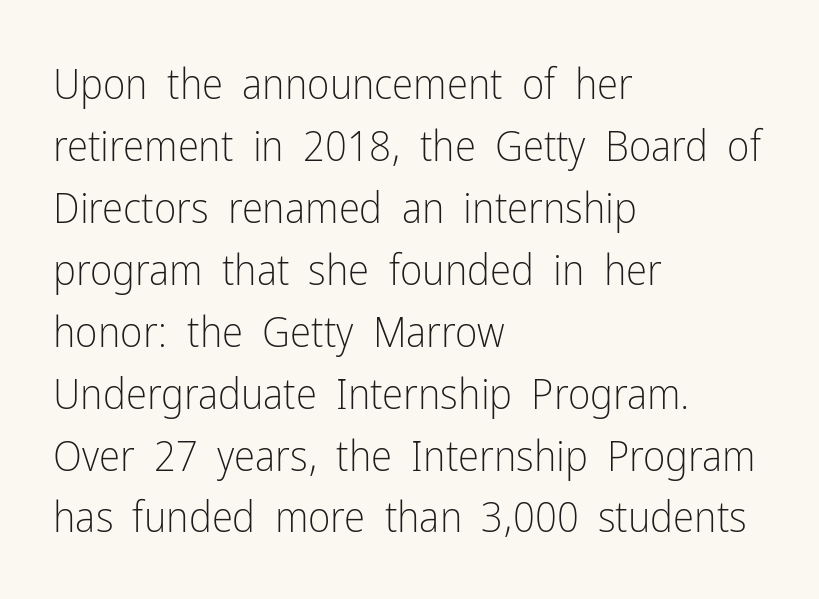
The image shows 43 px light, condensed sans-serif type, upright; set left-aligned, normal line spacing (1.44x), normal letter spacing, not underlined; low stroke contrast and a medium x-height.
